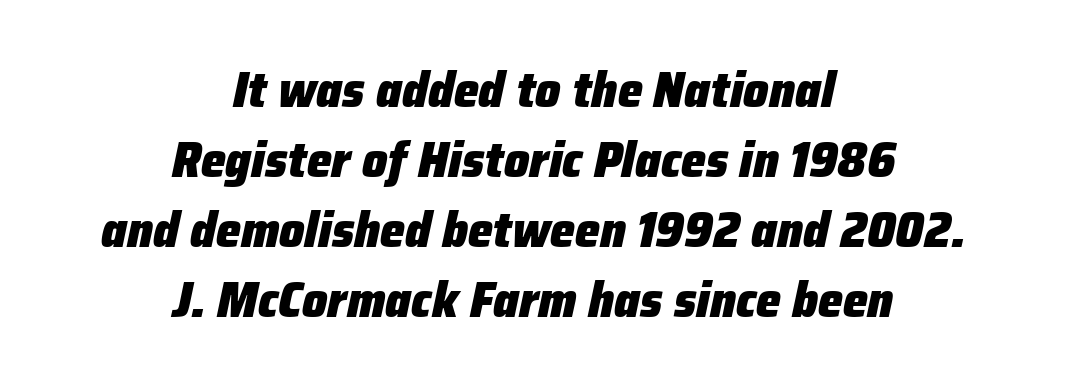
The space between consecutive lines is moderate. These words are printed bold, with thick strokes throughout. Slanted lettering throughout. Character widths vary here, with narrow letters taking less room than wide ones.
